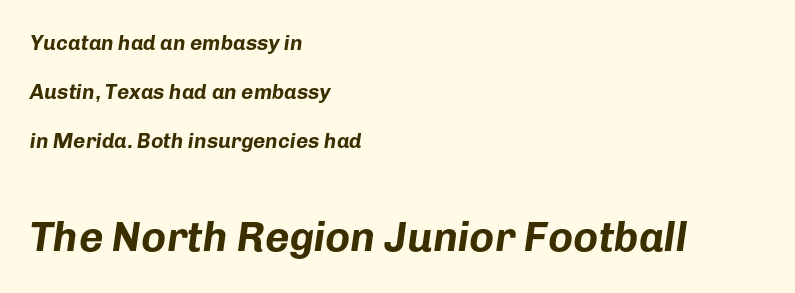
The image shows 42 px bold type, italic (leaning right); set left-aligned, loose line spacing (2.34x), normal letter spacing, not underlined; the second (bottom) block is 2.0x larger; low stroke contrast and a medium x-height.
